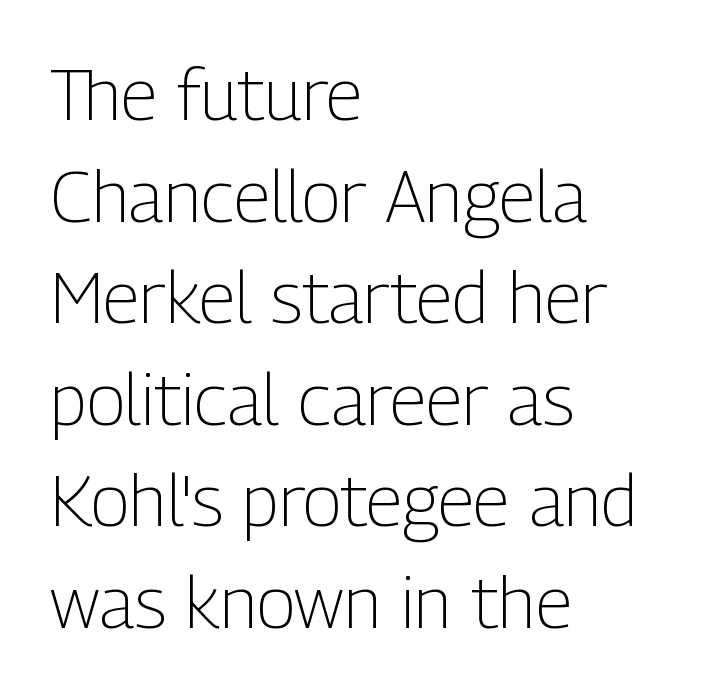
Reading down the block, your eye returns to a fixed left position each line. The font is comparable to plain body text, perhaps lighter. The passage shown is typed in a proportional face where columns would drift. Examine the stroke ends and you'll find no serifs.
